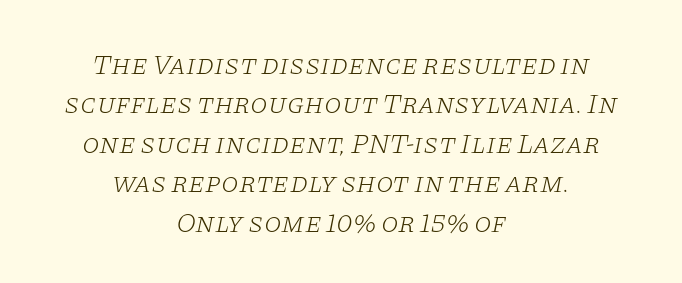
{"serif": "yes", "italic": "yes", "lean": "right", "slant_degrees": 11, "bold": "no", "weight": "light", "width": "wide", "stroke_contrast": "low", "x_height": "large", "monospaced": "no", "underline": "no", "align": "center", "line_spacing": "normal", "line_spacing_ratio": 1.41, "letter_spacing": "normal", "letter_spacing_em": 0.0, "glyph_px": 28}
